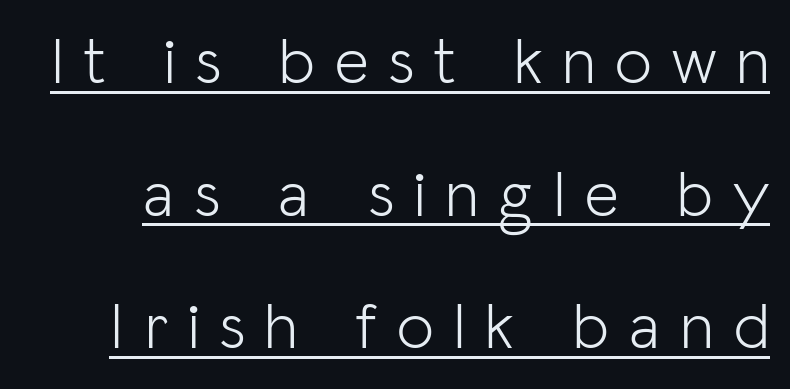
Q: Is the text bold? A: No.
Q: Is the text italic (slanted)? A: No, it is upright.
Q: Is the typeface a serif or a sans-serif typeface? A: Sans-serif.
Q: Is the text underlined? A: Yes.
Q: Is the spacing between letters normal or unusually wide? A: Unusually wide.
Q: Is the spacing between lines tight, normal or loose? A: Loose.
Q: Width (condensed, normal, or wide)? A: Normal.
Q: Stroke contrast? A: Low.
Q: x-height? A: Medium.
Q: Monospaced? A: No.
